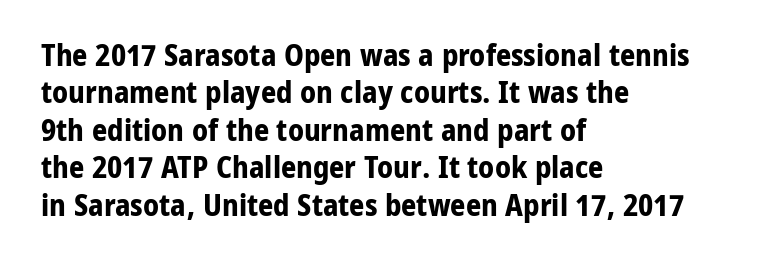
{"serif": "no", "italic": "no", "bold": "yes", "weight": "bold", "width": "normal", "stroke_contrast": "low", "x_height": "medium", "monospaced": "no", "underline": "no", "align": "left", "line_spacing": "normal", "line_spacing_ratio": 1.25, "letter_spacing": "normal", "letter_spacing_em": 0.0, "glyph_px": 30}
